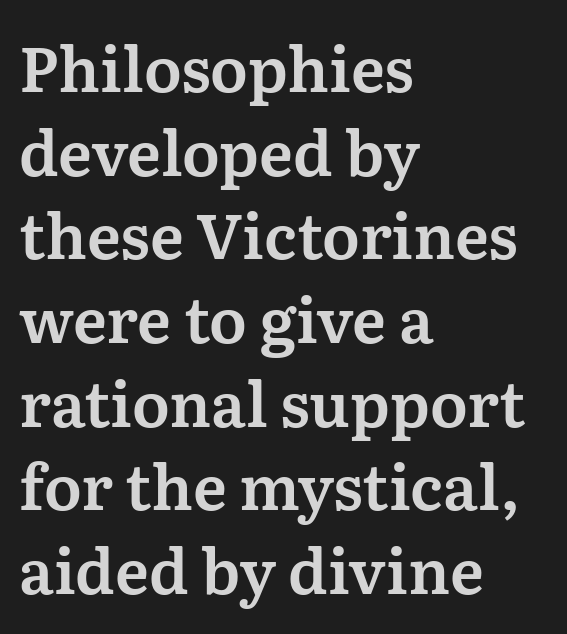
The image shows 62 px serif type, upright; set left-aligned, normal line spacing (1.35x), normal letter spacing, not underlined; medium stroke contrast and a medium x-height.
